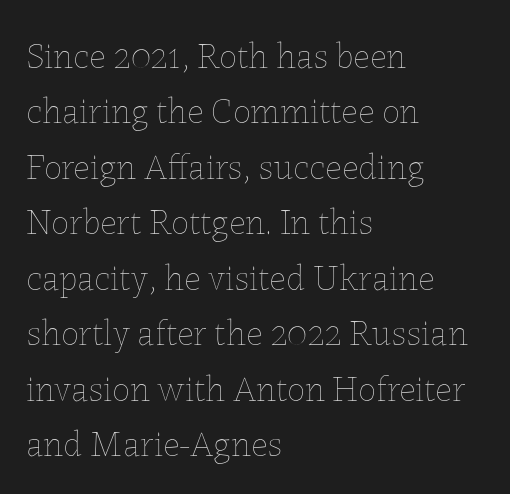
The image shows 36 px thin type, upright; set left-aligned, normal line spacing (1.54x), normal letter spacing, not underlined; low stroke contrast and a medium x-height.
